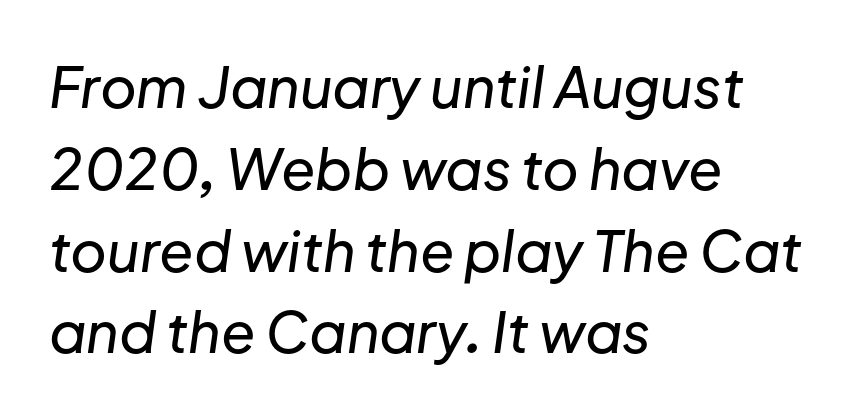
Q: Is the text italic (slanted)? A: Yes, it leans right by about 8 degrees.
Q: Is the text underlined? A: No.
Q: How is the paragraph aligned? A: Left-aligned.
Q: Is the spacing between letters normal or unusually wide? A: Normal.
Q: Is the spacing between lines tight, normal or loose? A: Normal.
Q: Width (condensed, normal, or wide)? A: Normal.
Q: Stroke contrast? A: Low.
Q: x-height? A: Medium.
Q: Monospaced? A: No.
